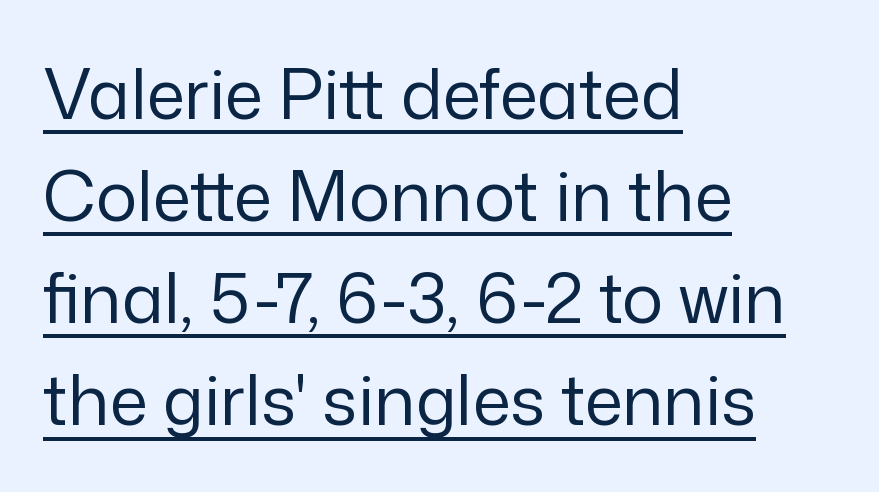
{"serif": "no", "italic": "no", "bold": "no", "weight": "regular", "width": "normal", "stroke_contrast": "low", "x_height": "medium", "monospaced": "no", "underline": "yes", "align": "left", "line_spacing": "normal", "line_spacing_ratio": 1.48, "letter_spacing": "normal", "letter_spacing_em": 0.0, "glyph_px": 69}
